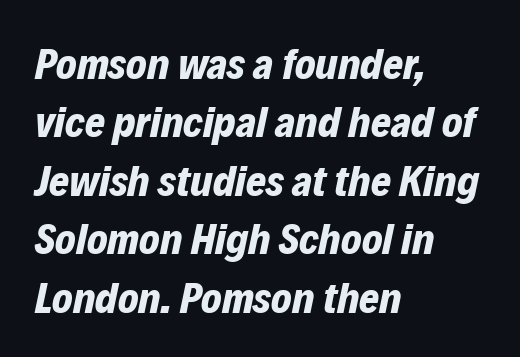
{"italic": "yes", "lean": "right", "slant_degrees": 12, "bold": "yes", "weight": "bold", "width": "normal", "stroke_contrast": "low", "x_height": "medium", "monospaced": "no", "underline": "no", "align": "left", "line_spacing": "normal", "line_spacing_ratio": 1.36, "letter_spacing": "normal", "letter_spacing_em": 0.0, "glyph_px": 43}
